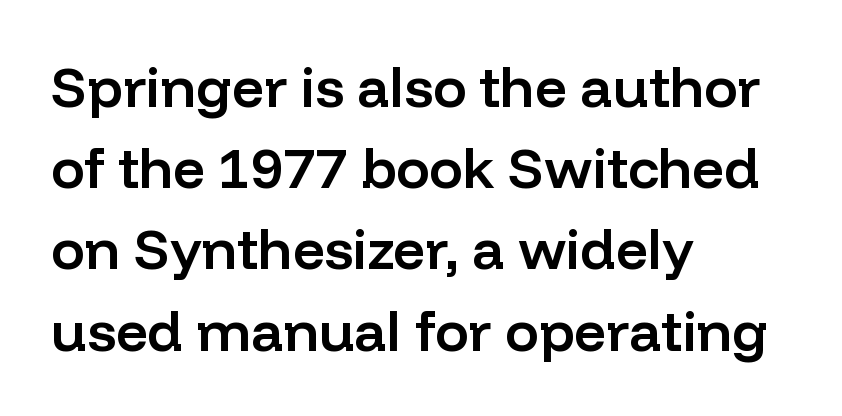
{"serif": "no", "italic": "no", "bold": "semi", "weight": "semibold", "width": "normal", "stroke_contrast": "low", "x_height": "medium", "monospaced": "no", "underline": "no", "align": "left", "line_spacing": "normal", "line_spacing_ratio": 1.45, "letter_spacing": "normal", "letter_spacing_em": 0.0, "glyph_px": 56}
